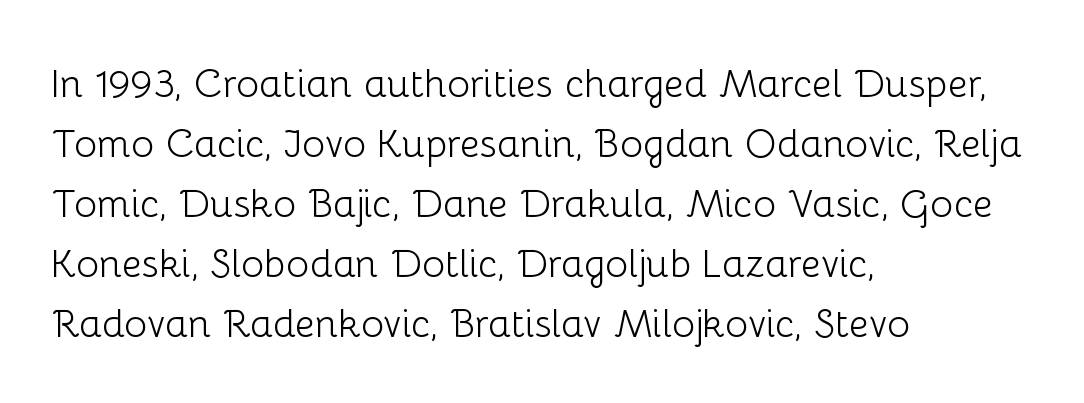
The image shows 39 px light sans-serif type, upright; set left-aligned, normal line spacing (1.54x), normal letter spacing, not underlined; low stroke contrast and a medium x-height.
